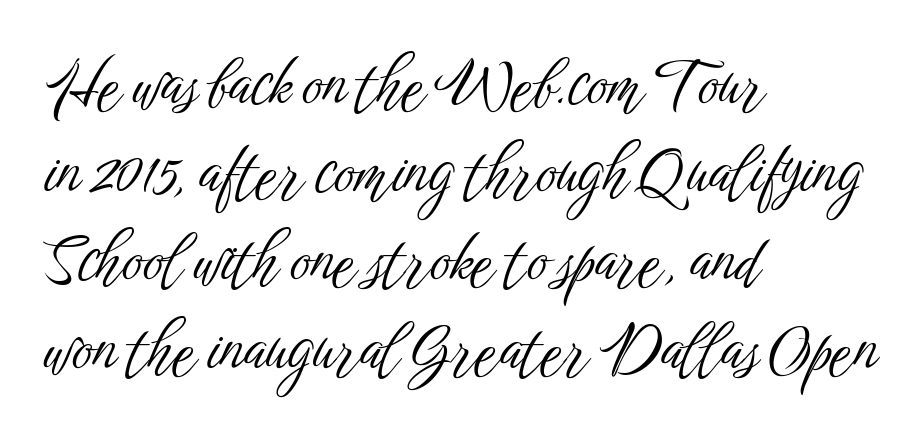
Q: Is the text bold? A: No.
Q: Is the text italic (slanted)? A: Yes.
Q: Is the typeface a serif or a sans-serif typeface? A: Sans-serif.
Q: Is the text underlined? A: No.
Q: How is the paragraph aligned? A: Left-aligned.
Q: Is the spacing between letters normal or unusually wide? A: Normal.
Q: Is the spacing between lines tight, normal or loose? A: Normal.
Q: Width (condensed, normal, or wide)? A: Condensed.
Q: Stroke contrast? A: Low.
Q: x-height? A: Medium.
Q: Monospaced? A: No.
